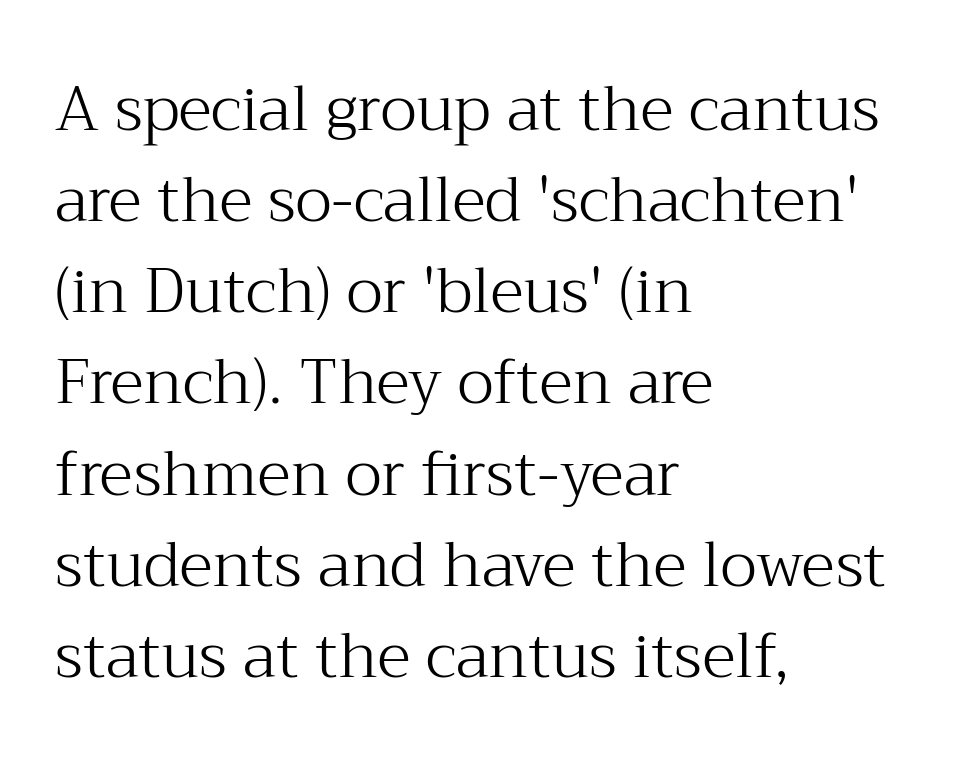
Q: Is the text bold? A: No.
Q: Is the text italic (slanted)? A: No, it is upright.
Q: Is the typeface a serif or a sans-serif typeface? A: Serif.
Q: Is the text underlined? A: No.
Q: How is the paragraph aligned? A: Left-aligned.
Q: Is the spacing between letters normal or unusually wide? A: Normal.
Q: Is the spacing between lines tight, normal or loose? A: Normal.
Q: Width (condensed, normal, or wide)? A: Normal.
Q: Stroke contrast? A: Medium.
Q: x-height? A: Medium.
Q: Monospaced? A: No.
